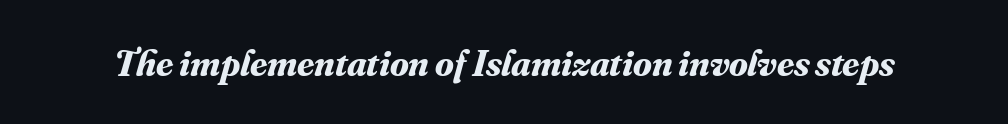
{"serif": "yes", "italic": "yes", "lean": "right", "slant_degrees": 16, "bold": "yes", "weight": "bold", "width": "normal", "stroke_contrast": "medium", "x_height": "small", "monospaced": "no", "underline": "no", "letter_spacing": "normal", "letter_spacing_em": 0.0, "glyph_px": 38}
